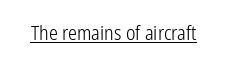
The image shows 20 px text type, upright; set normal letter spacing, underlined.
